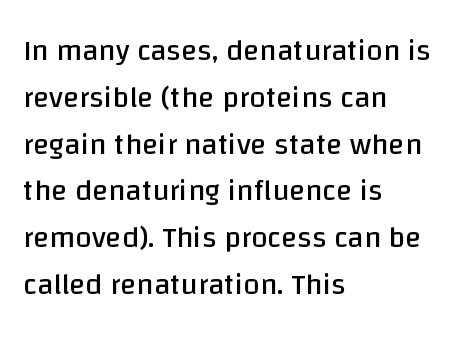
Quick note: not italic, upright. Is the letter spacing exaggerated? No — it looks like the ordinary default. The characters display no serif detailing; their extremities are plain. Caption: face not bold, strokes unweighted.
